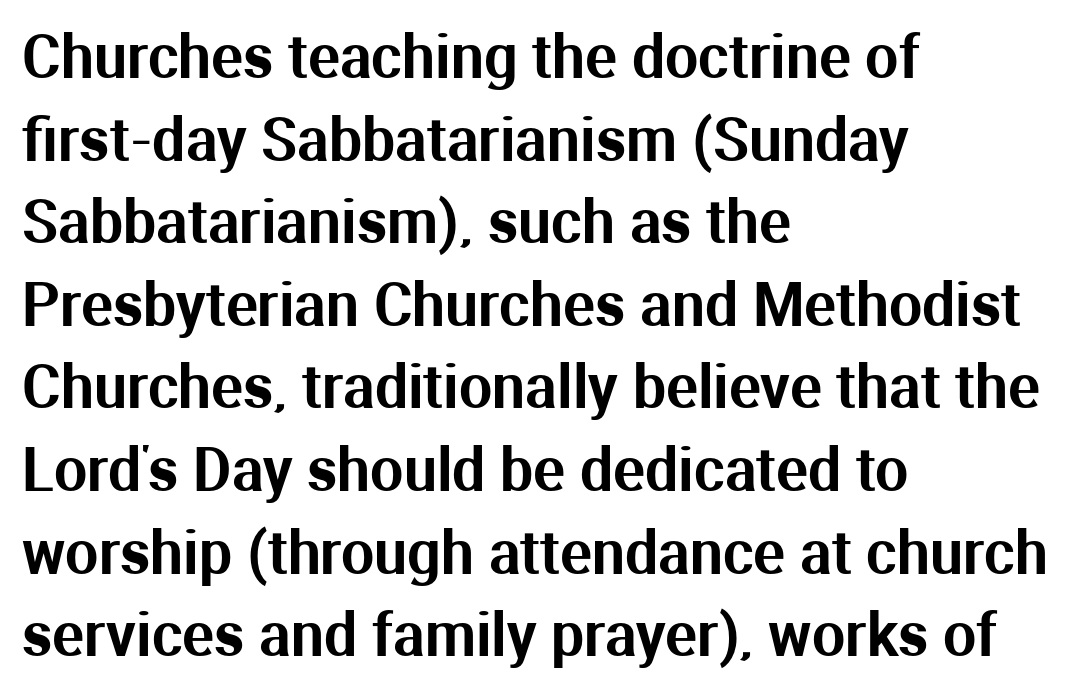
{"serif": "no", "italic": "no", "width": "normal", "stroke_contrast": "medium", "x_height": "medium", "monospaced": "no", "underline": "no", "align": "left", "line_spacing": "normal", "line_spacing_ratio": 1.4, "letter_spacing": "normal", "letter_spacing_em": 0.0, "glyph_px": 59}
